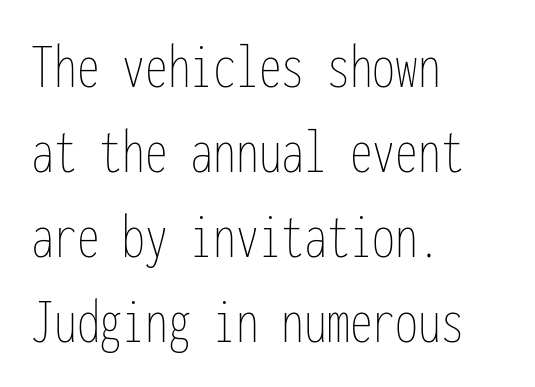
Each stroke keeps to a modest, everyday thickness or less. Every character here occupies the same horizontal width, giving the sample a typewriter-like rhythm. Default kerning and tracking; the words read as compact shapes. The glyphs are unaccompanied by any horizontal stroke below them.
